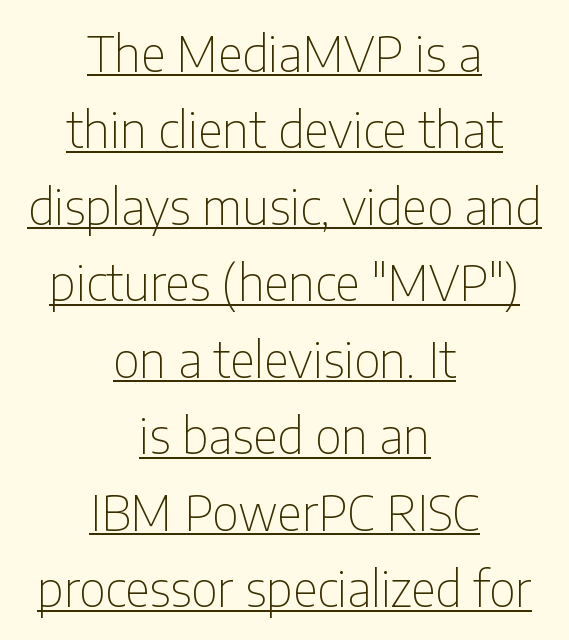
Teacher's note: observe the equal gaps on both sides — that is centered alignment. Summary of vertical rhythm: regular, with standard interline spacing. Honestly, the underline is the first thing you notice here. Inter-character spacing is left at the font's built-in metrics.
